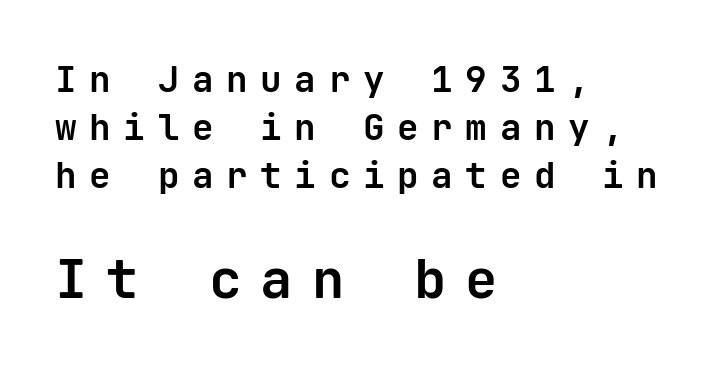
Q: Is the text bold? A: Yes.
Q: Is the text italic (slanted)? A: No, it is upright.
Q: Is the typeface a serif or a sans-serif typeface? A: Sans-serif.
Q: Is the text underlined? A: No.
Q: How is the paragraph aligned? A: Left-aligned.
Q: Is the spacing between letters normal or unusually wide? A: Unusually wide.
Q: Is the spacing between lines tight, normal or loose? A: Normal.
Q: Which block of text is set in a larger size, the first (top) or the second (bottom)? A: The second (bottom) one.
Q: Width (condensed, normal, or wide)? A: Normal.
Q: Stroke contrast? A: Low.
Q: x-height? A: Medium.
Q: Monospaced? A: Yes.
